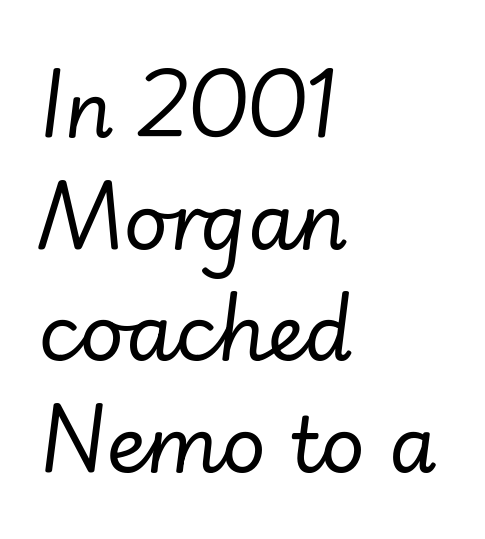
Q: Is the text bold? A: No.
Q: Is the text italic (slanted)? A: Yes, it leans right by about 7 degrees.
Q: Is the text underlined? A: No.
Q: How is the paragraph aligned? A: Left-aligned.
Q: Is the spacing between letters normal or unusually wide? A: Normal.
Q: Is the spacing between lines tight, normal or loose? A: Normal.
Q: Width (condensed, normal, or wide)? A: Normal.
Q: Stroke contrast? A: Low.
Q: x-height? A: Small.
Q: Monospaced? A: No.
